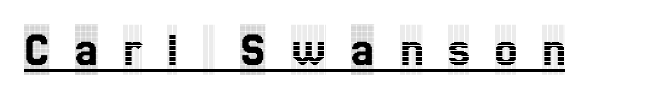
The image shows 50 px condensed serif type, upright; set unusually wide letter spacing (+0.5 em), underlined; a large x-height.
